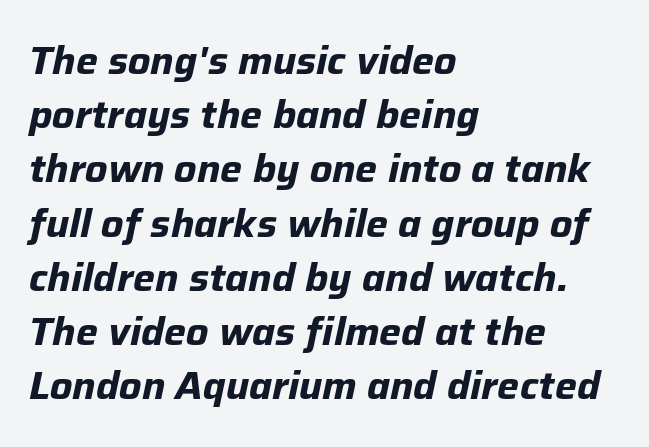
Varying glyph widths throughout — classic text-font behaviour. Vertically, the passage feels balanced, rows spaced as you'd expect. Slant detected: the letters are inclined. Does extra space separate the letters? No, they use regular spacing. Quick note: underline off. The text block is weighted toward the left margin, trailing off unevenly rightward.
